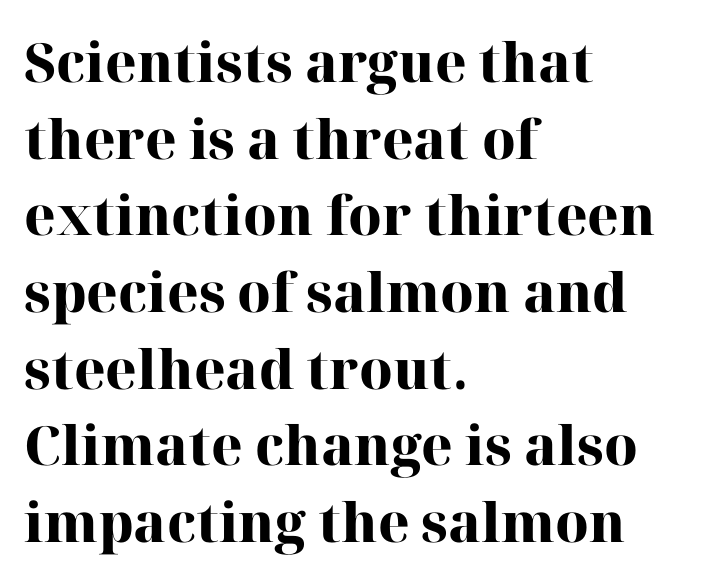
{"serif": "yes", "italic": "no", "bold": "yes", "weight": "heavy", "width": "normal", "stroke_contrast": "high", "x_height": "medium", "monospaced": "no", "underline": "no", "align": "left", "line_spacing": "normal", "line_spacing_ratio": 1.42, "letter_spacing": "normal", "letter_spacing_em": 0.0, "glyph_px": 54}
